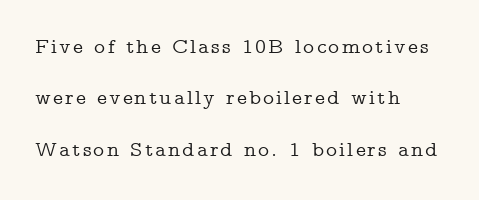
{"italic": "no", "underline": "no", "align": "left", "line_spacing": "loose", "line_spacing_ratio": 2.45, "glyph_px": 21}
